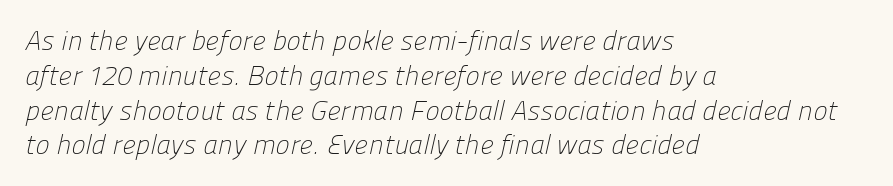
This rendering uses left alignment, leaving the right contour irregular. The cut favours lightness, reaching ordinary text weight at its darkest. Just letters on the line, the space beneath them empty. Inter-character spacing is left at the font's built-in metrics. Normally led — the rows are evenly, conventionally spaced.
